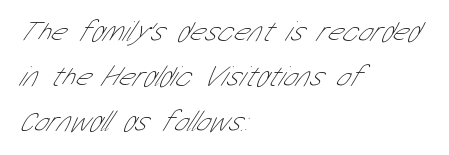
Q: Is the text bold? A: No.
Q: Is the typeface a serif or a sans-serif typeface? A: Sans-serif.
Q: Is the text underlined? A: No.
Q: How is the paragraph aligned? A: Left-aligned.
Q: Is the spacing between letters normal or unusually wide? A: Normal.
Q: Is the spacing between lines tight, normal or loose? A: Normal.
Q: Width (condensed, normal, or wide)? A: Condensed.
Q: Stroke contrast? A: Low.
Q: x-height? A: Medium.
Q: Monospaced? A: No.
